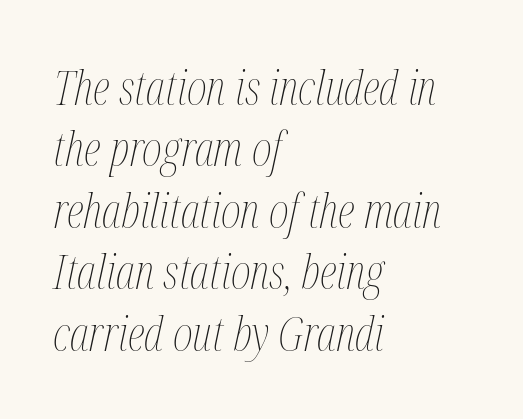
Q: Is the text bold? A: No.
Q: Is the text italic (slanted)? A: Yes, it leans right by about 12 degrees.
Q: Is the text underlined? A: No.
Q: How is the paragraph aligned? A: Left-aligned.
Q: Is the spacing between letters normal or unusually wide? A: Normal.
Q: Is the spacing between lines tight, normal or loose? A: Normal.
Q: Width (condensed, normal, or wide)? A: Condensed.
Q: Stroke contrast? A: Medium.
Q: x-height? A: Medium.
Q: Monospaced? A: No.
